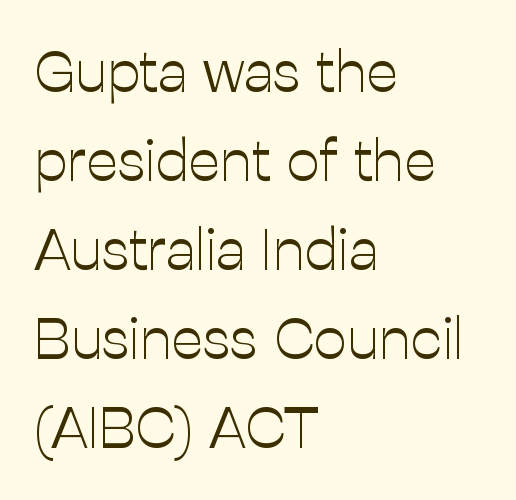
The image shows 59 px light sans-serif type, upright; set left-aligned, normal line spacing (1.51x), normal letter spacing, not underlined; low stroke contrast and a medium x-height.
